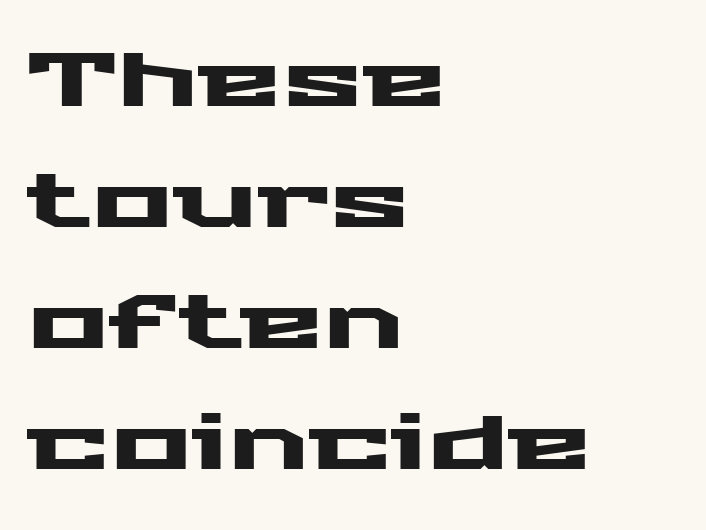
The image shows 76 px wide sans-serif type, upright; set left-aligned, normal line spacing (1.59x), normal letter spacing, not underlined; medium stroke contrast and a medium x-height.
